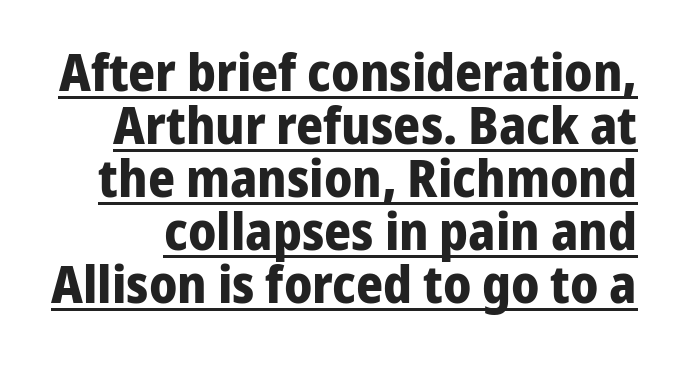
Q: Is the text bold? A: Yes.
Q: Is the text italic (slanted)? A: No, it is upright.
Q: Is the typeface a serif or a sans-serif typeface? A: Sans-serif.
Q: Is the text underlined? A: Yes.
Q: Is the spacing between letters normal or unusually wide? A: Normal.
Q: Is the spacing between lines tight, normal or loose? A: Tight.
Q: Width (condensed, normal, or wide)? A: Normal.
Q: Stroke contrast? A: Low.
Q: x-height? A: Medium.
Q: Monospaced? A: No.
